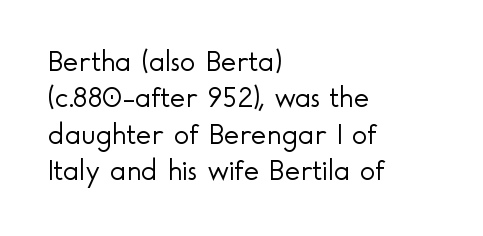
Compared with a typical body face, this is equally light or lighter still. This rendering leaves character spacing at its baseline value. Here the designer chose a conventional face with non-uniform glyph widths. Check under the words: just untouched page.
